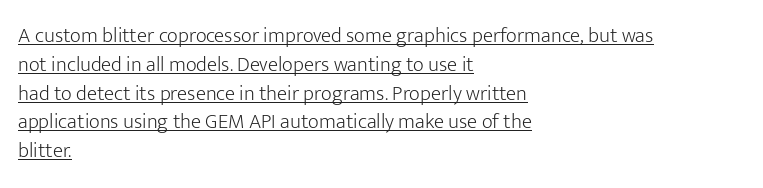
In designer terms, the underline attribute is active on this setting. Is the type heavy? It reads as light-to-regular instead. Vertically, the passage feels balanced, rows spaced as you'd expect. Is there any slant? The stems are plumb. The gaps between neighbouring characters are ordinary and unremarkable.
